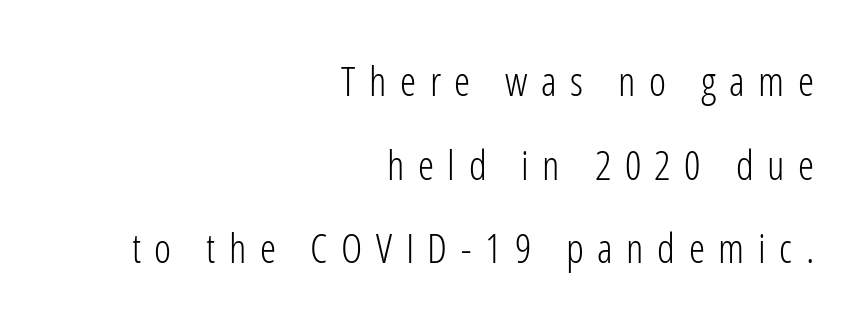
The image shows 41 px light, condensed sans-serif type, upright; set right-aligned, loose line spacing (2.04x), unusually wide letter spacing (+0.33 em), not underlined; low stroke contrast and a medium x-height.
